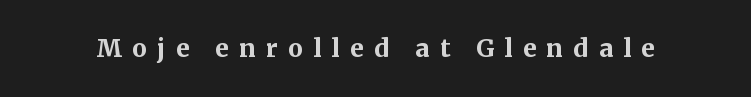
The image shows 24 px bold type, upright; set unusually wide letter spacing (+0.44 em), not underlined.
